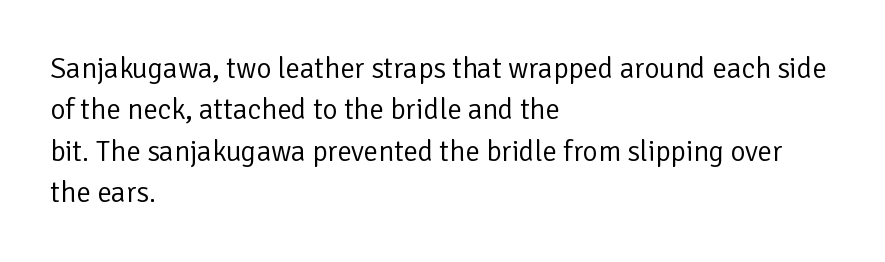
Q: Is the text bold? A: No.
Q: Is the text italic (slanted)? A: No, it is upright.
Q: Is the typeface a serif or a sans-serif typeface? A: Sans-serif.
Q: Is the text underlined? A: No.
Q: How is the paragraph aligned? A: Left-aligned.
Q: Is the spacing between letters normal or unusually wide? A: Normal.
Q: Is the spacing between lines tight, normal or loose? A: Normal.
Q: Width (condensed, normal, or wide)? A: Normal.
Q: Stroke contrast? A: Low.
Q: x-height? A: Medium.
Q: Monospaced? A: No.
